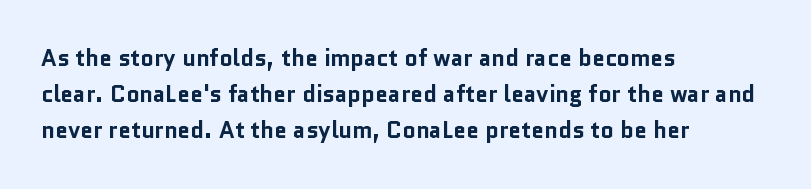
The image shows 23 px bold type, upright; set left-aligned, normal line spacing (1.57x), normal letter spacing, not underlined.
